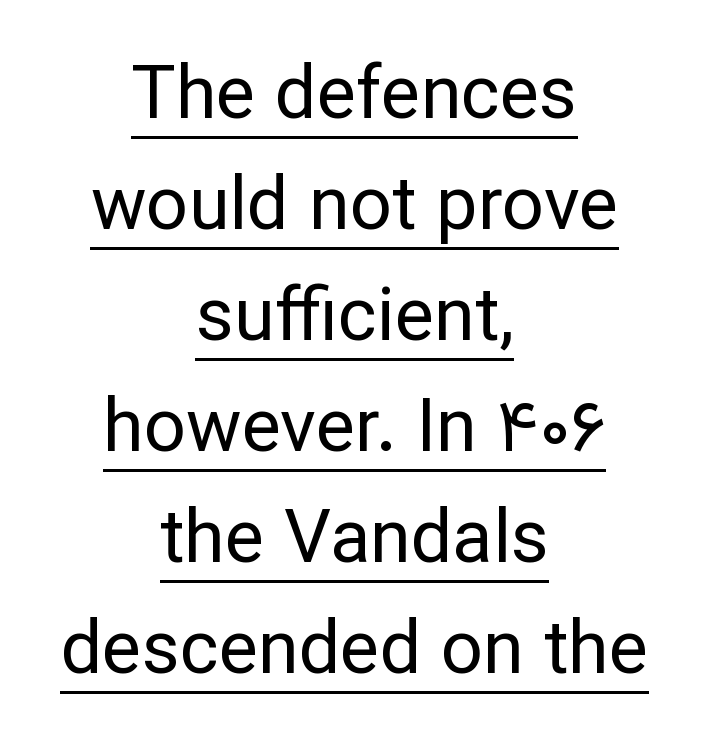
The image shows 74 px regular-weight sans-serif type, upright; set centered, normal line spacing (1.5x), normal letter spacing, underlined; low stroke contrast and a medium x-height.
